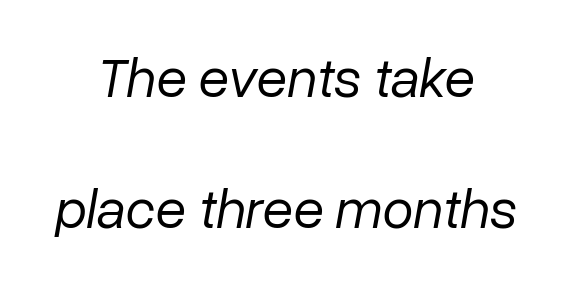
{"italic": "yes", "lean": "right", "slant_degrees": 10, "bold": "no", "weight": "regular", "width": "normal", "stroke_contrast": "low", "x_height": "medium", "monospaced": "no", "underline": "no", "align": "center", "line_spacing": "loose", "line_spacing_ratio": 2.34, "letter_spacing": "normal", "letter_spacing_em": 0.0, "glyph_px": 56}
